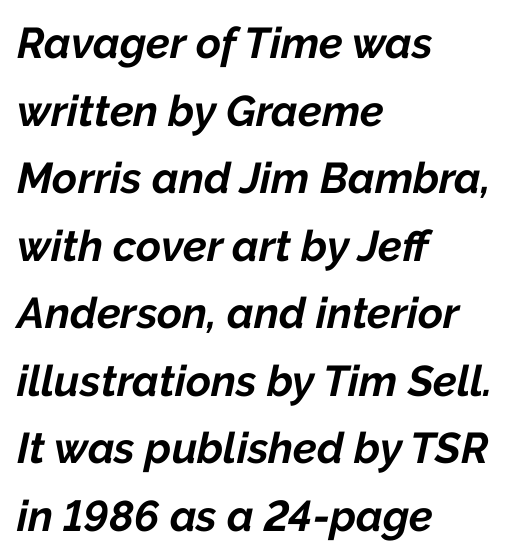
The face used here has the dense, thick strokes of a bold. Regular leading. Each letter keeps its own natural width here, so spacing adapts to shape. Leftover space on each line is placed entirely after the last word.
